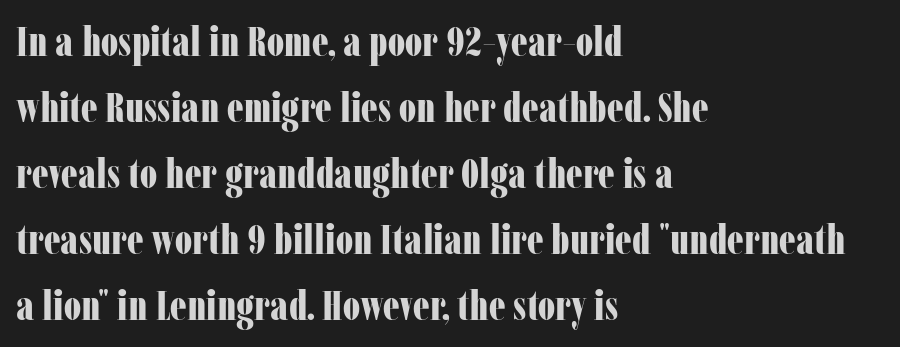
Q: Is the text bold? A: Yes.
Q: Is the text italic (slanted)? A: No, it is upright.
Q: Is the typeface a serif or a sans-serif typeface? A: Serif.
Q: Is the text underlined? A: No.
Q: How is the paragraph aligned? A: Left-aligned.
Q: Is the spacing between letters normal or unusually wide? A: Normal.
Q: Is the spacing between lines tight, normal or loose? A: Normal.
Q: Width (condensed, normal, or wide)? A: Condensed.
Q: Stroke contrast? A: Low.
Q: x-height? A: Medium.
Q: Monospaced? A: No.
